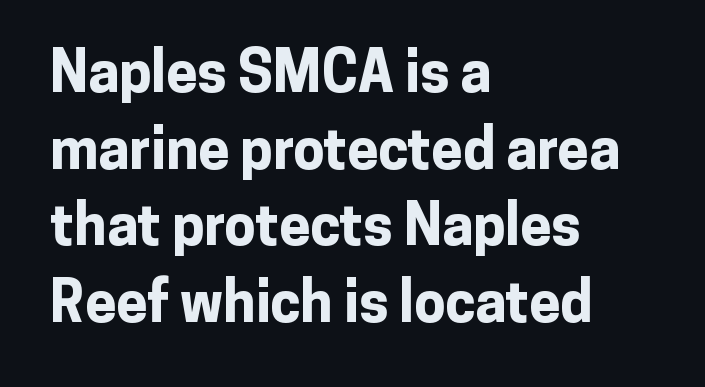
Q: Is the text bold? A: Yes.
Q: Is the text italic (slanted)? A: No, it is upright.
Q: Is the typeface a serif or a sans-serif typeface? A: Sans-serif.
Q: Is the text underlined? A: No.
Q: How is the paragraph aligned? A: Left-aligned.
Q: Is the spacing between letters normal or unusually wide? A: Normal.
Q: Is the spacing between lines tight, normal or loose? A: Normal.
Q: Width (condensed, normal, or wide)? A: Normal.
Q: Stroke contrast? A: Low.
Q: x-height? A: Medium.
Q: Monospaced? A: No.
